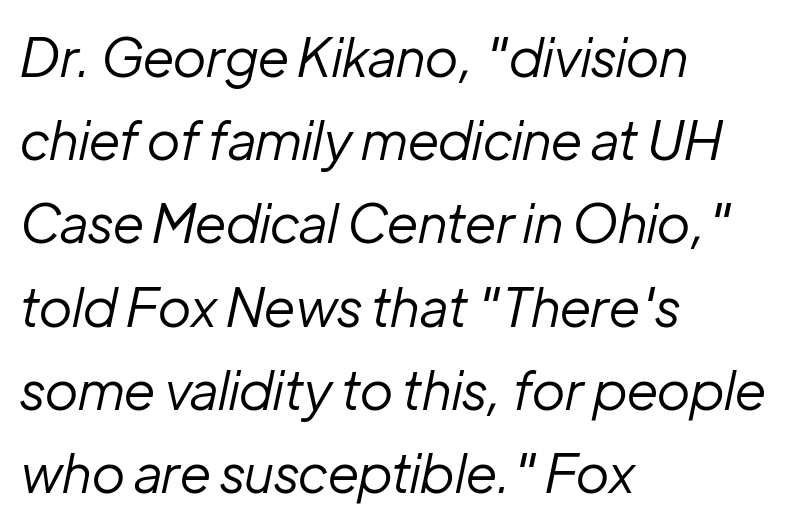
{"italic": "yes", "lean": "right", "slant_degrees": 12, "bold": "no", "weight": "regular", "width": "normal", "stroke_contrast": "low", "x_height": "medium", "monospaced": "no", "underline": "no", "align": "left", "line_spacing": "normal", "line_spacing_ratio": 1.57, "letter_spacing": "normal", "letter_spacing_em": 0.0, "glyph_px": 53}
